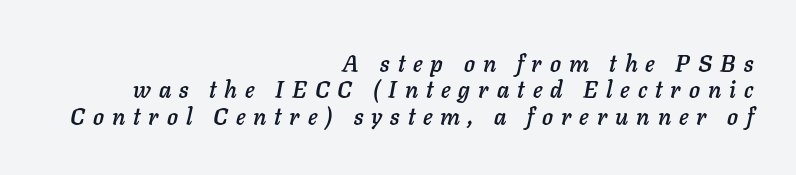
This sample uses an oblique cut, with every glyph tilted off the vertical. The block of text is dense from top to bottom, with scant space between rows. The typesetter chose a ragged-left arrangement here. The tracking jumps out immediately: characters are airy and widely separated. The zone under the glyphs is completely vacant.
